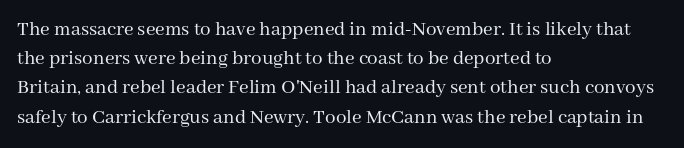
Tracking here is standard; glyphs follow each other at the usual distance. Heft: none added — not bold. These lines are set flush left with a ragged right edge. The letters stand straight up with perfectly vertical stems. Has an underline been added? It has not.
